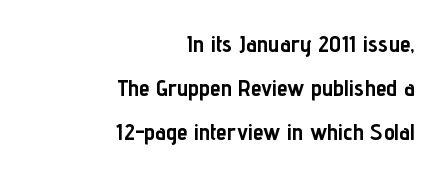
{"italic": "no", "bold": "yes", "underline": "no", "align": "right", "line_spacing_ratio": 1.83, "letter_spacing": "normal", "letter_spacing_em": 0.0, "glyph_px": 24}
